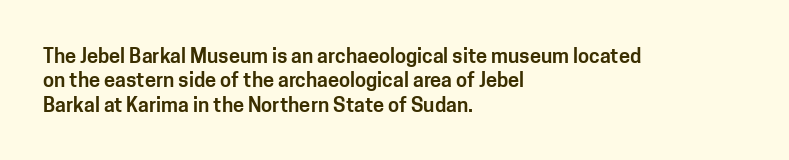
{"italic": "no", "underline": "no", "align": "left", "line_spacing_ratio": 1.22, "letter_spacing": "normal", "letter_spacing_em": 0.0, "glyph_px": 20}
